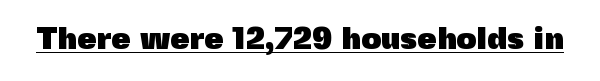
Q: Is the text bold? A: Yes.
Q: Is the text italic (slanted)? A: No, it is upright.
Q: Is the typeface a serif or a sans-serif typeface? A: Sans-serif.
Q: Is the text underlined? A: Yes.
Q: Is the spacing between letters normal or unusually wide? A: Normal.
Q: Width (condensed, normal, or wide)? A: Normal.
Q: x-height? A: Medium.
Q: Monospaced? A: No.
